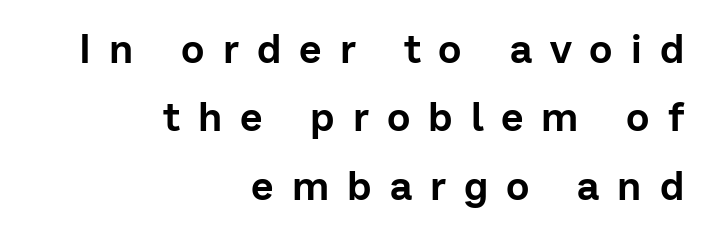
Beneath every word, the page is bare. Is this a sans? Yes — the strokes have no serifs. Style check: upright. Spacing between characters has been opened up far beyond the box default. Spacing verdict: proportional, widths tailored to each character.
